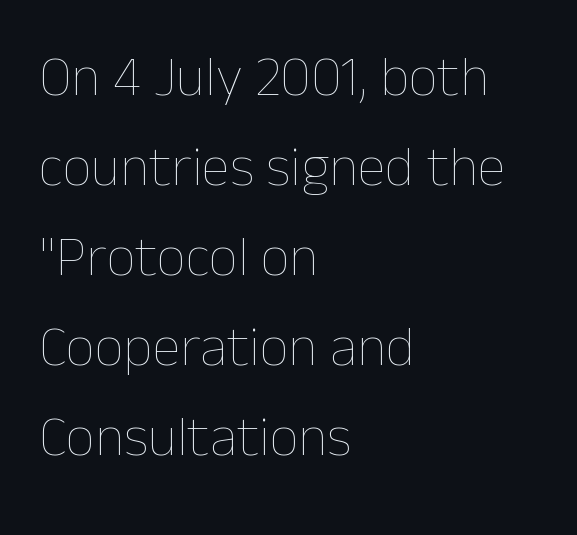
Tall strokes in this sample are plumb rather than angled. Character widths vary here, with narrow letters taking less room than wide ones. Words appear dense and cohesive because spacing is normal. The designer left line spacing at the default. Ink coverage per letter is moderate at most. Letters rest on an invisible, unmarked baseline.
